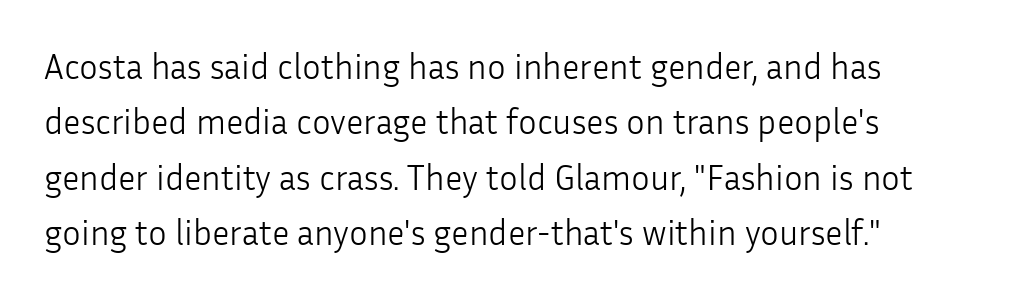
The image shows 35 px light sans-serif type, upright; set left-aligned, normal line spacing (1.58x), normal letter spacing, not underlined; low stroke contrast and a medium x-height.
